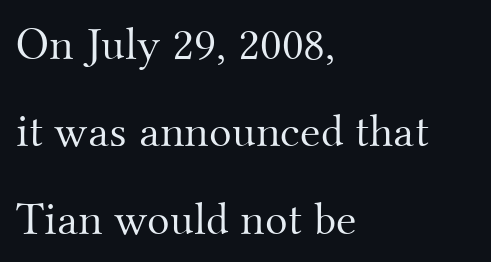
Does the copy run flush right? No — it runs flush left. Honestly, the letter spacing is just normal — you wouldn't notice it. Heaviness? Minimal to ordinary, like unemphasized prose. Unmarked baselines from the first word to the last.
